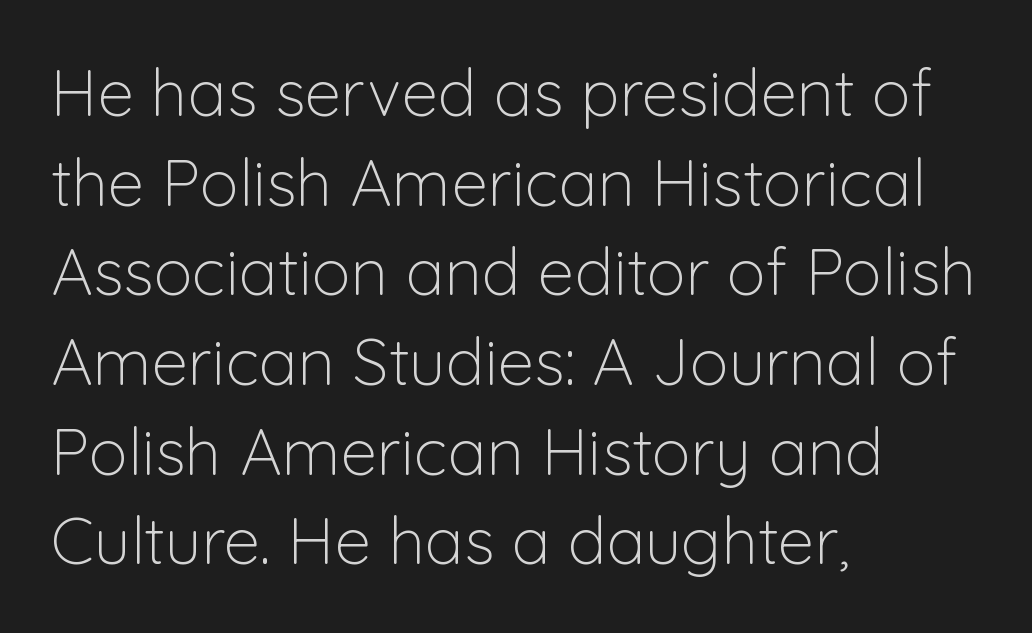
The image shows 65 px light sans-serif type, upright; set left-aligned, normal line spacing (1.38x), normal letter spacing, not underlined; low stroke contrast and a medium x-height.
